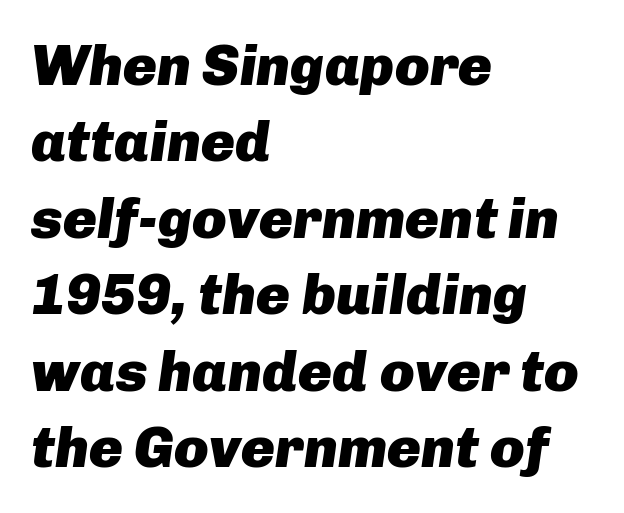
The image shows 57 px heavy type, italic (leaning right); set left-aligned, normal line spacing (1.34x), normal letter spacing, not underlined; low stroke contrast and a medium x-height.
